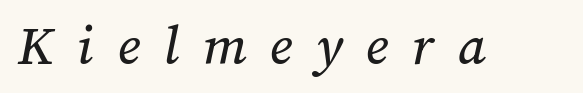
The image shows 58 px text type; set unusually wide letter spacing (+0.41 em), not underlined; medium stroke contrast and a medium x-height.
